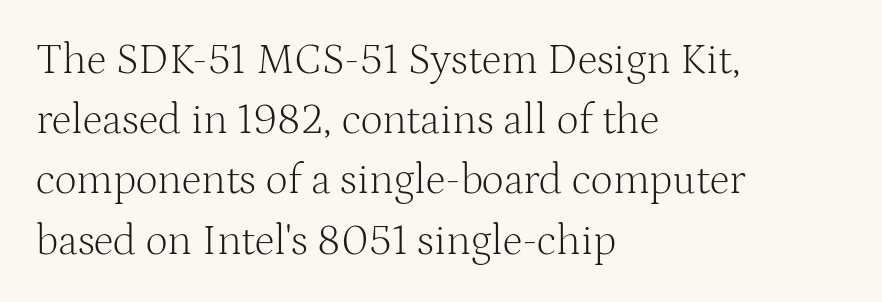
The image shows 43 px light serif type, upright; set left-aligned, normal line spacing (1.4x), normal letter spacing, not underlined; medium stroke contrast and a medium x-height.
